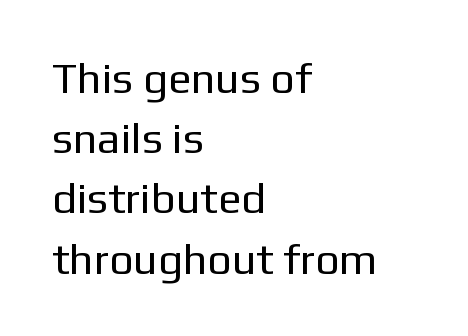
The image shows 43 px regular-weight sans-serif type, upright; set left-aligned, normal line spacing (1.4x), normal letter spacing, not underlined; low stroke contrast and a medium x-height.
